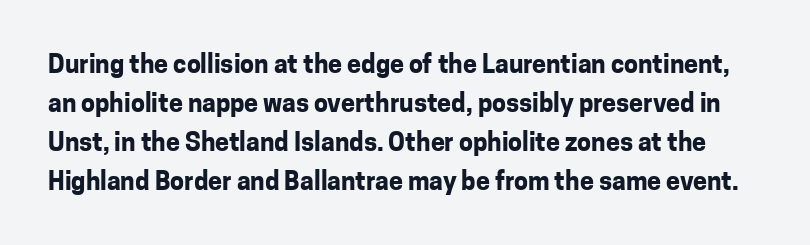
Pretty heavy lettering here — definitely bold. Short note: letters normally spaced. Posture: straight, roman, zero tilt. This rendering features lettering with no underline.
